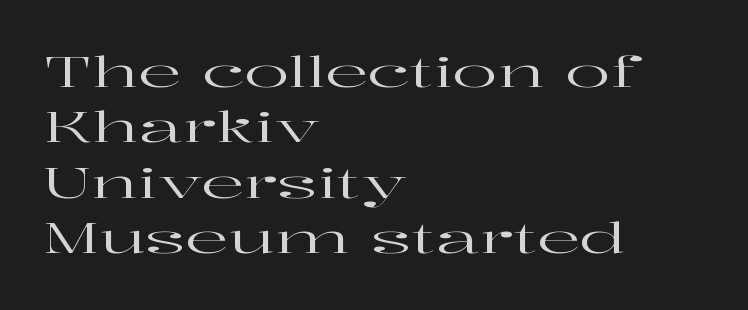
Lines of text with bare space underneath. The passage shown is typed in a proportional face where columns would drift. Glyph-to-glyph distance matches everyday printed text. These lines are composed in type with serifs. Rendered with straight, roman letterforms.
